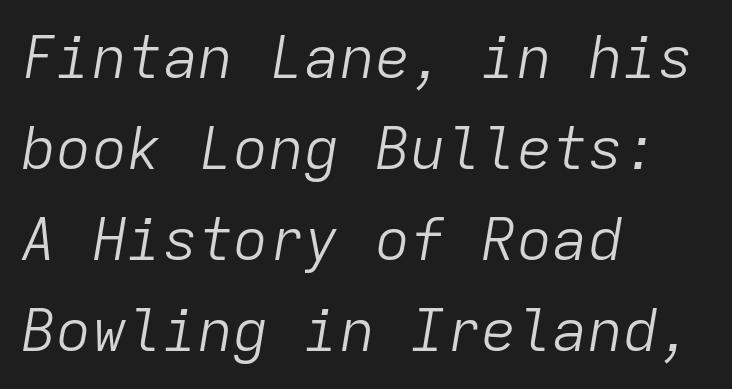
Q: Is the text bold? A: No.
Q: Is the text italic (slanted)? A: Yes, it leans right by about 9 degrees.
Q: Is the text underlined? A: No.
Q: How is the paragraph aligned? A: Left-aligned.
Q: Is the spacing between letters normal or unusually wide? A: Normal.
Q: Is the spacing between lines tight, normal or loose? A: Normal.
Q: Width (condensed, normal, or wide)? A: Normal.
Q: Stroke contrast? A: Low.
Q: x-height? A: Medium.
Q: Monospaced? A: Yes.
